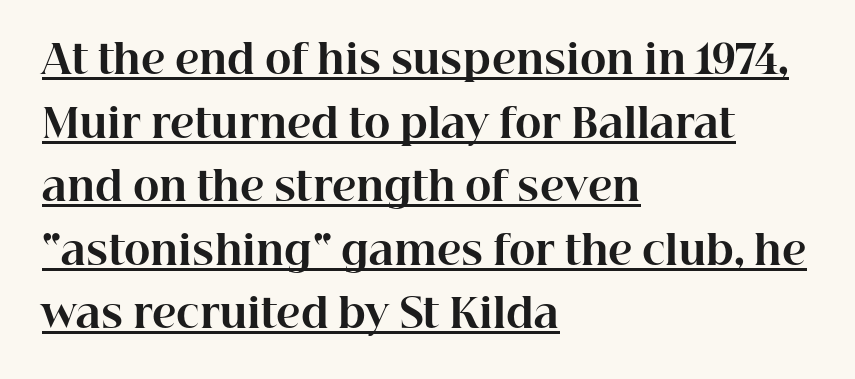
{"serif": "yes", "italic": "no", "bold": "yes", "weight": "bold", "width": "normal", "stroke_contrast": "high", "x_height": "medium", "monospaced": "no", "underline": "yes", "align": "left", "line_spacing": "normal", "line_spacing_ratio": 1.59, "letter_spacing": "normal", "letter_spacing_em": 0.0, "glyph_px": 40}
